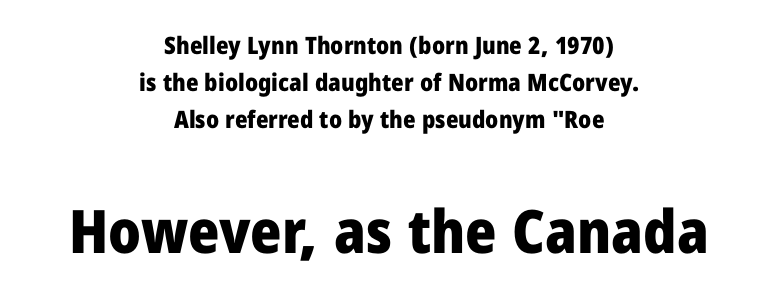
The image shows 60 px heavy sans-serif type, upright; set centered, normal line spacing (1.55x), normal letter spacing, not underlined; the second (bottom) block is 2.5x larger; low stroke contrast and a medium x-height.
